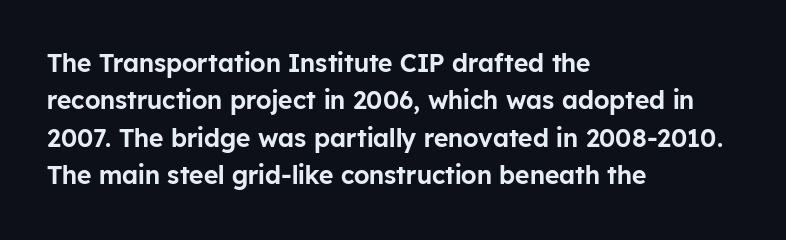
{"italic": "no", "underline": "no", "align": "left", "line_spacing": "normal", "line_spacing_ratio": 1.5, "letter_spacing": "normal", "letter_spacing_em": 0.0, "glyph_px": 25}
